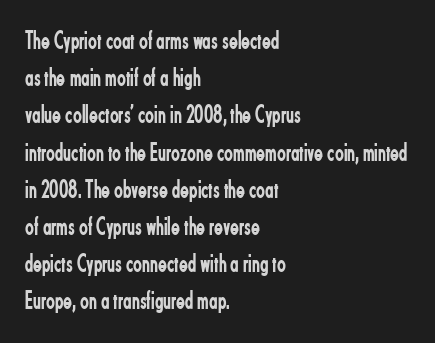
{"italic": "no", "bold": "no", "underline": "no", "align": "left", "line_spacing": "normal", "line_spacing_ratio": 1.43, "letter_spacing": "normal", "letter_spacing_em": 0.0, "glyph_px": 26}
